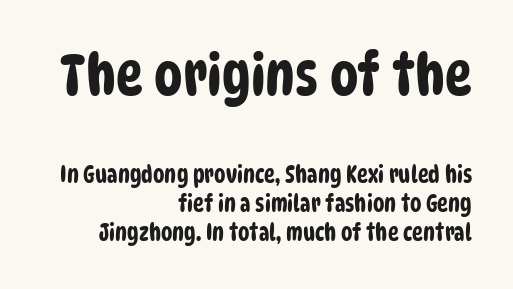
The characters display no serif detailing; their extremities are plain. Varying glyph widths throughout — classic text-font behaviour. Does the copy run flush right? Yes — the right margin is perfectly even. These lines sit exactly where default settings would place them. The gaps between neighbouring characters are ordinary and unremarkable. The letters in the upper block stand taller than those in the block below.
